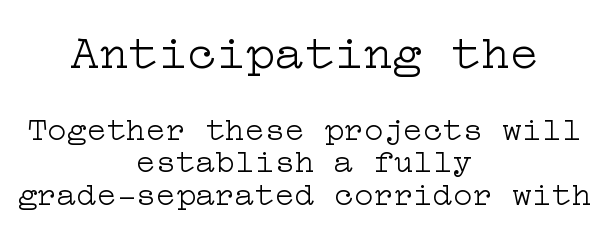
{"serif": "yes", "italic": "no", "bold": "no", "weight": "light", "width": "wide", "stroke_contrast": "low", "x_height": "medium", "underline": "no", "align": "center", "line_spacing": "tight", "line_spacing_ratio": 0.99, "letter_spacing": "normal", "letter_spacing_em": 0.0, "larger_block": "first", "size_ratio": 1.48, "glyph_px": 49}
